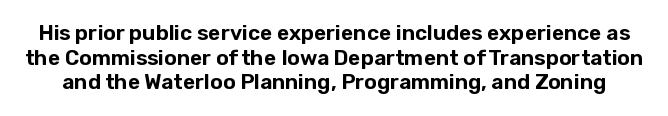
{"italic": "no", "underline": "no", "line_spacing_ratio": 1.17, "letter_spacing": "normal", "letter_spacing_em": 0.0, "glyph_px": 21}
